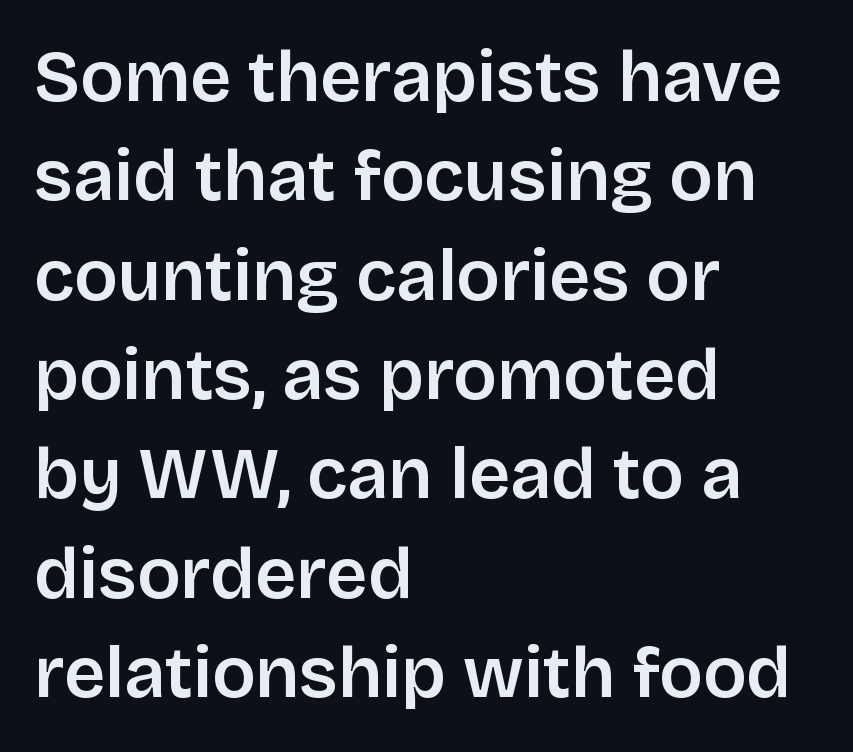
Q: Is the text italic (slanted)? A: No, it is upright.
Q: Is the typeface a serif or a sans-serif typeface? A: Sans-serif.
Q: Is the text underlined? A: No.
Q: How is the paragraph aligned? A: Left-aligned.
Q: Is the spacing between letters normal or unusually wide? A: Normal.
Q: Is the spacing between lines tight, normal or loose? A: Normal.
Q: Width (condensed, normal, or wide)? A: Normal.
Q: Stroke contrast? A: Low.
Q: x-height? A: Large.
Q: Monospaced? A: No.
